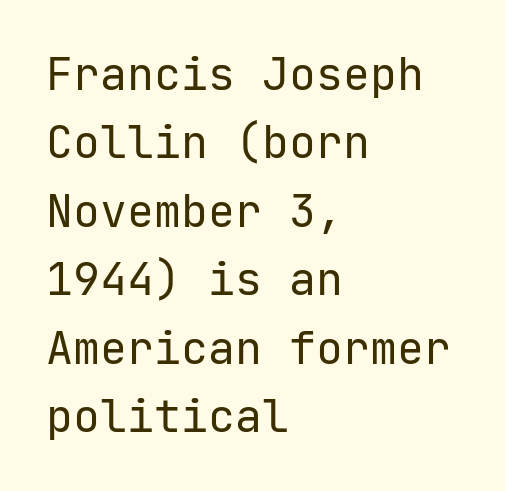
Q: Is the text bold? A: No.
Q: Is the text italic (slanted)? A: No, it is upright.
Q: Is the typeface a serif or a sans-serif typeface? A: Sans-serif.
Q: Is the text underlined? A: No.
Q: How is the paragraph aligned? A: Left-aligned.
Q: Is the spacing between letters normal or unusually wide? A: Normal.
Q: Is the spacing between lines tight, normal or loose? A: Normal.
Q: Width (condensed, normal, or wide)? A: Normal.
Q: Stroke contrast? A: Low.
Q: x-height? A: Medium.
Q: Monospaced? A: Yes.
